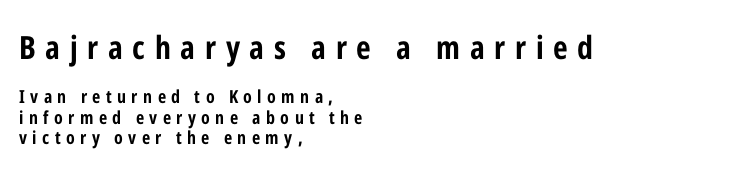
{"serif": "no", "italic": "no", "bold": "yes", "weight": "bold", "width": "condensed", "stroke_contrast": "low", "x_height": "medium", "monospaced": "no", "underline": "no", "align": "left", "line_spacing": "tight", "line_spacing_ratio": 1.12, "letter_spacing": "wide", "letter_spacing_em": 0.3, "larger_block": "first", "size_ratio": 1.78, "glyph_px": 32}
